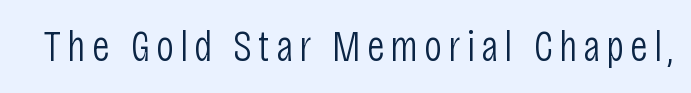
The image shows 45 px light, condensed sans-serif type, upright; set not underlined; low stroke contrast and a large x-height.
